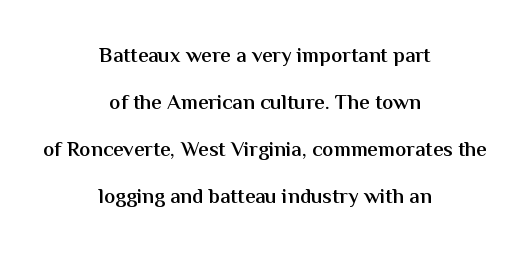
The letters stand upright; this is a roman face. Heft: intermediate — a semibold. The tracking reads as untouched default to a designer's eye. Horizontal alignment here is central, giving a formal, balanced look. The glyphs are unaccompanied by any horizontal stroke below them.
